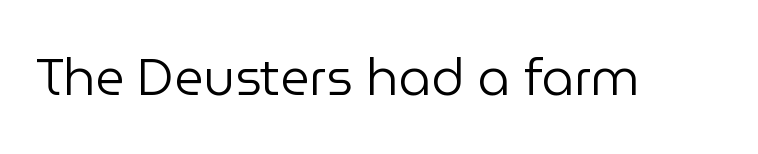
{"serif": "no", "italic": "no", "bold": "no", "weight": "regular", "width": "normal", "stroke_contrast": "low", "x_height": "medium", "monospaced": "no", "underline": "no", "letter_spacing": "normal", "letter_spacing_em": 0.0, "glyph_px": 51}
